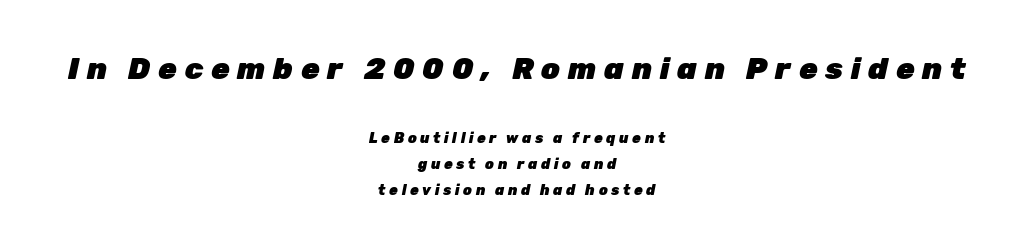
Reading down the block, each line starts at a different indent, mirrored at its end. Anything drawn beneath the words? Only blank space. The typesetting leans heavy: a genuine bold. Glyph-to-glyph distance is far greater than everyday printed text. The whole block is typeset with a tilt. Note the varied advance widths — an 'i' is clearly narrower than an 'm'.
